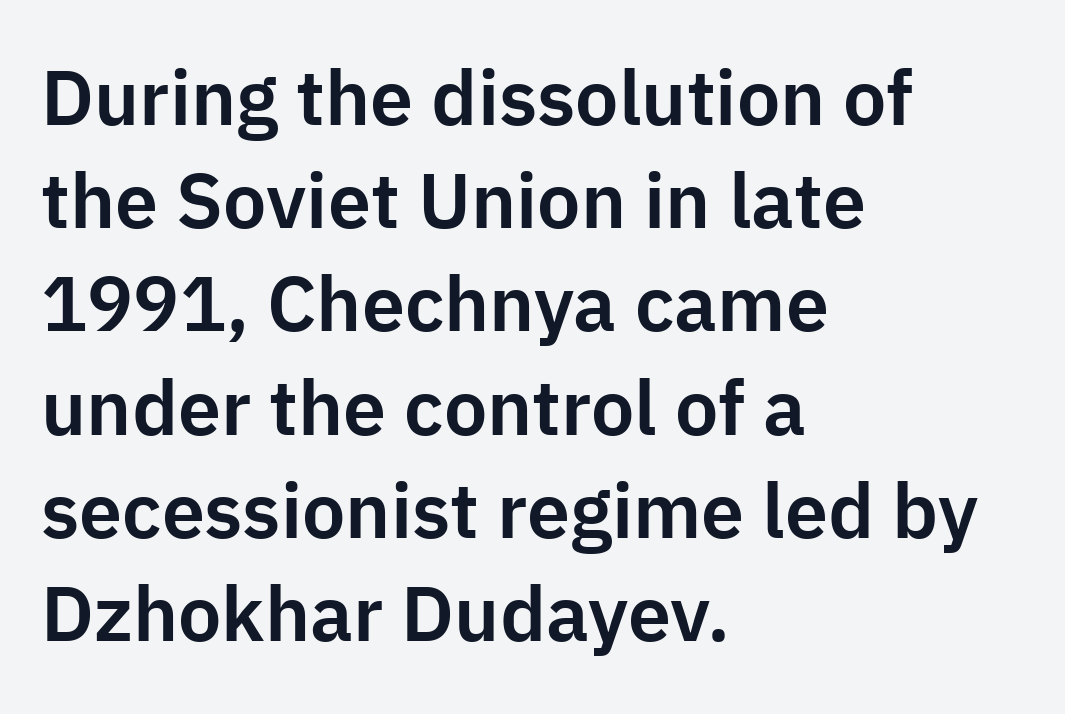
Q: Is the text italic (slanted)? A: No, it is upright.
Q: Is the typeface a serif or a sans-serif typeface? A: Sans-serif.
Q: Is the text underlined? A: No.
Q: How is the paragraph aligned? A: Left-aligned.
Q: Is the spacing between letters normal or unusually wide? A: Normal.
Q: Is the spacing between lines tight, normal or loose? A: Normal.
Q: Width (condensed, normal, or wide)? A: Normal.
Q: Stroke contrast? A: Low.
Q: x-height? A: Medium.
Q: Monospaced? A: No.
